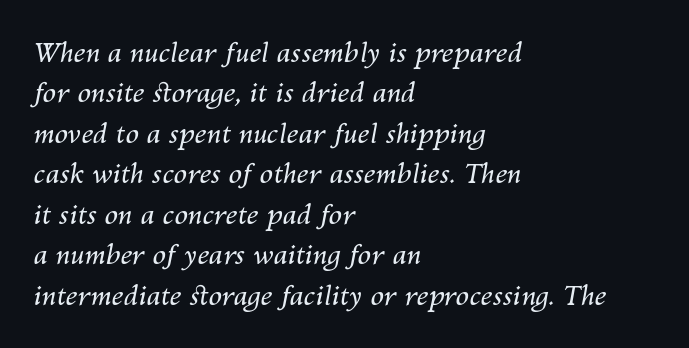
Q: Is the text bold? A: No.
Q: Is the text italic (slanted)? A: Yes, it leans right by about 10 degrees.
Q: Is the text underlined? A: No.
Q: How is the paragraph aligned? A: Left-aligned.
Q: Is the spacing between letters normal or unusually wide? A: Normal.
Q: Is the spacing between lines tight, normal or loose? A: Normal.
